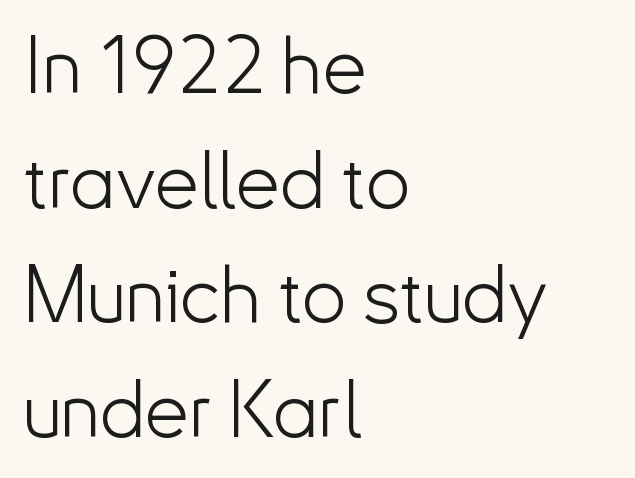
Font category for this specimen: sans-serif. Is there any slant? The stems are plumb. Regular leading. These lines are rendered in a variable-pitch font. Casual observation: everything's shoved over to the left.
